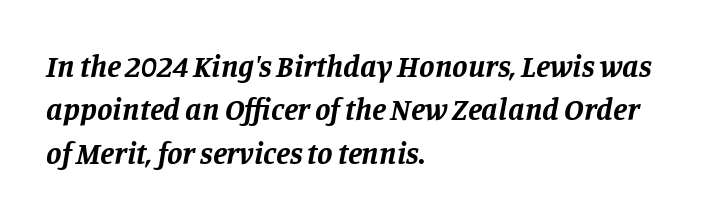
The image shows 31 px bold serif type, italic (leaning right); set left-aligned, normal line spacing (1.4x), normal letter spacing, not underlined; low stroke contrast and a large x-height.
